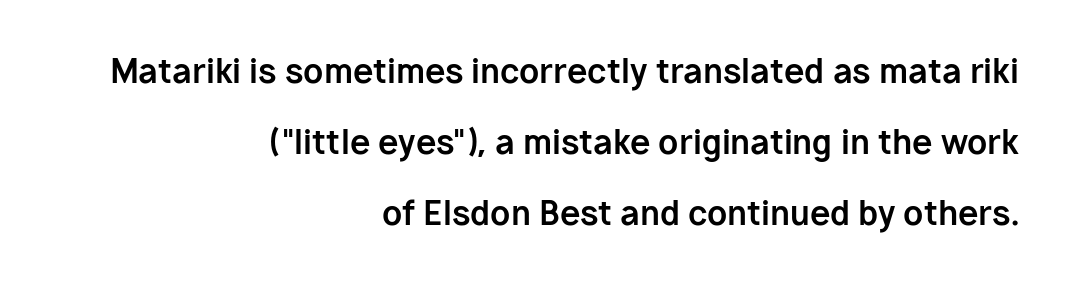
{"serif": "no", "italic": "no", "bold": "yes", "weight": "bold", "width": "normal", "stroke_contrast": "low", "x_height": "medium", "monospaced": "no", "underline": "no", "align": "right", "line_spacing": "loose", "line_spacing_ratio": 2.15, "letter_spacing": "normal", "letter_spacing_em": 0.0, "glyph_px": 33}
